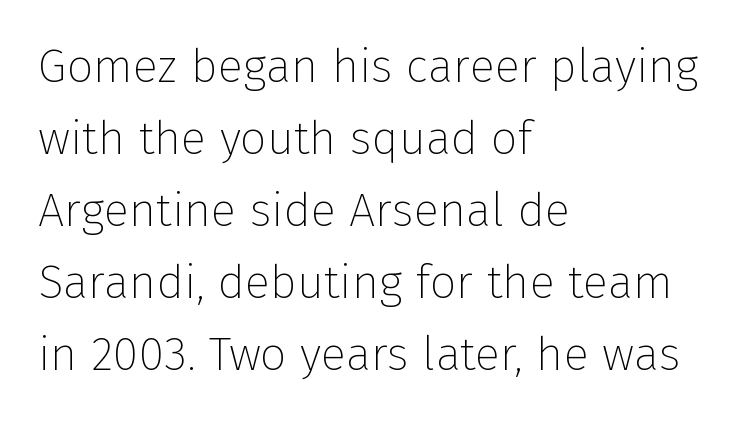
{"serif": "no", "italic": "no", "bold": "no", "weight": "thin", "width": "normal", "stroke_contrast": "low", "x_height": "medium", "monospaced": "no", "underline": "no", "align": "left", "line_spacing": "normal", "line_spacing_ratio": 1.53, "letter_spacing": "normal", "letter_spacing_em": 0.0, "glyph_px": 47}
